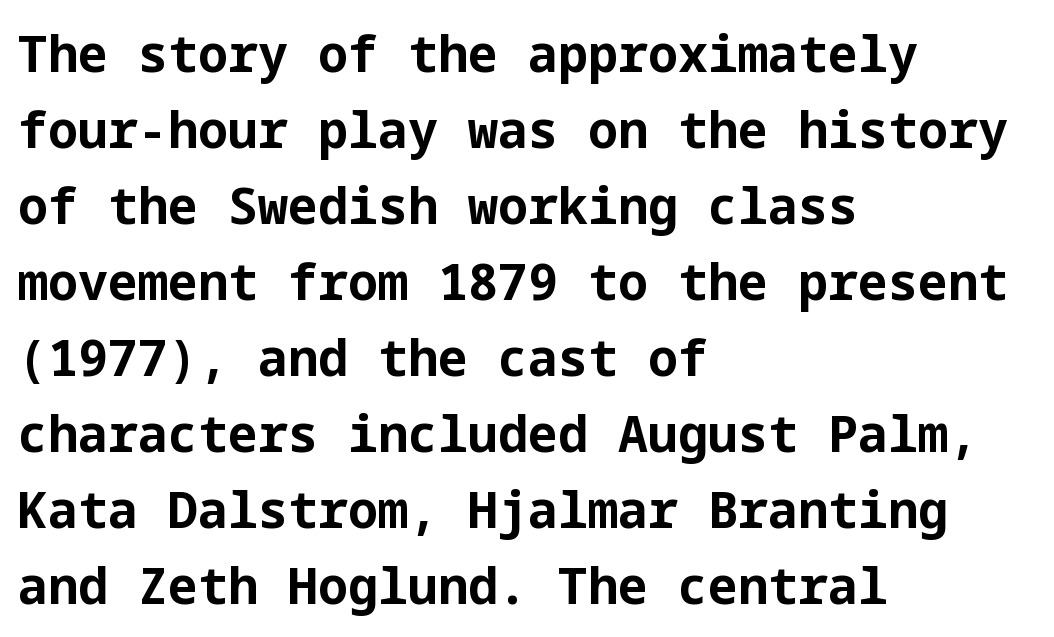
The image shows 50 px bold sans-serif type, upright; set left-aligned, normal line spacing (1.52x), normal letter spacing, not underlined; low stroke contrast and a medium x-height.
